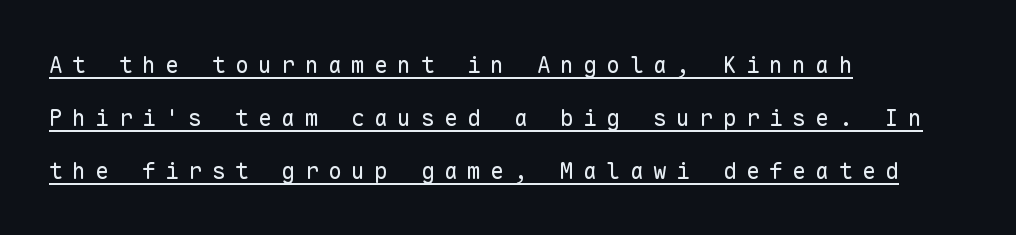
A classic flush-left, rag-right setting is used for this passage. Characters follow at a spacing far wider than the type designer built in. Designer's note — italics off, roman on. The rendering uses a large line-height, opening up the rows. On a weight scale, this lands at 450 or below. Compared with undecorated copy, this sample adds a rule below the words.
